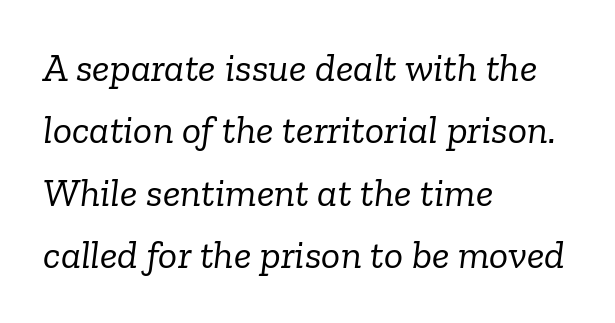
Q: Is the text bold? A: No.
Q: Is the text italic (slanted)? A: Yes, it leans right by about 6 degrees.
Q: Is the typeface a serif or a sans-serif typeface? A: Serif.
Q: Is the text underlined? A: No.
Q: How is the paragraph aligned? A: Left-aligned.
Q: Is the spacing between letters normal or unusually wide? A: Normal.
Q: Is the spacing between lines tight, normal or loose? A: Normal.
Q: Width (condensed, normal, or wide)? A: Normal.
Q: Stroke contrast? A: Low.
Q: x-height? A: Medium.
Q: Monospaced? A: No.
